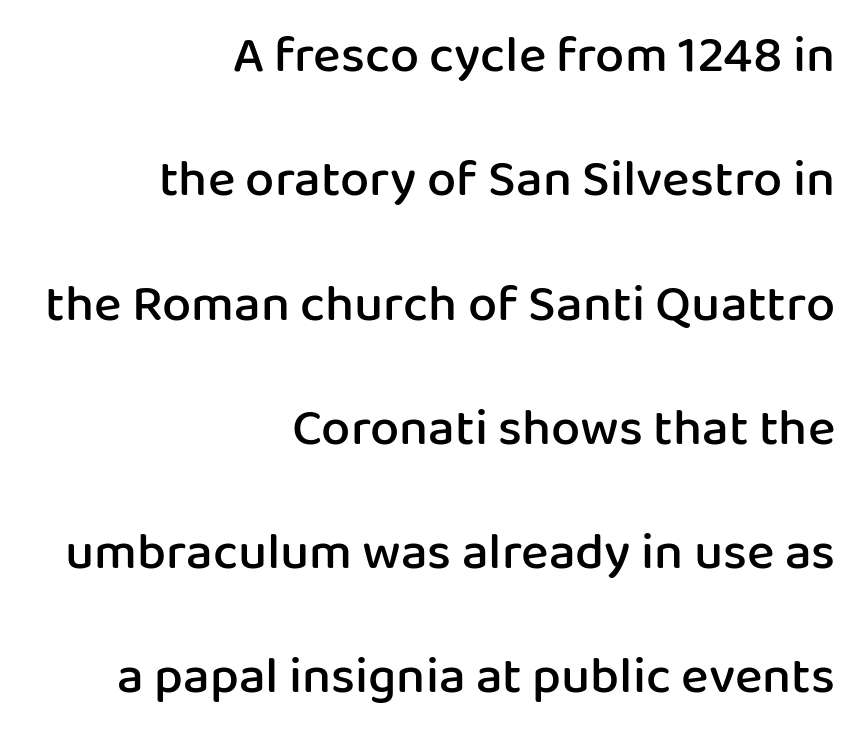
The text was rendered using a sans face with plain stroke endings. Is this a fixed-width face? No — the glyphs have proportional, varying widths. If you drew a line through each stem, it would be perfectly vertical. The space directly below the letters is spotless.
